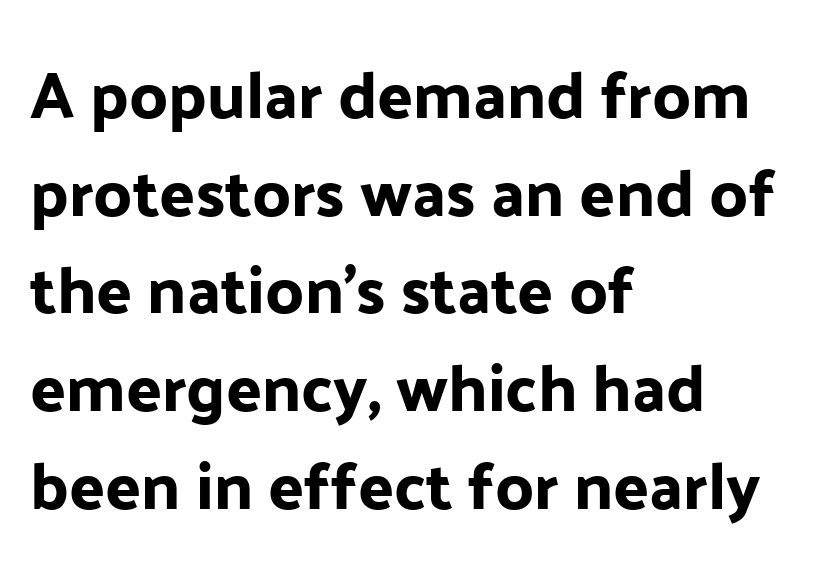
The image shows 66 px sans-serif type, upright; set left-aligned, normal line spacing (1.48x), normal letter spacing, not underlined; low stroke contrast and a medium x-height.
